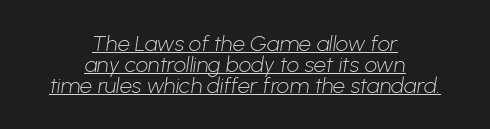
{"bold": "no", "underline": "yes", "align": "center", "line_spacing": "tight", "line_spacing_ratio": 0.95, "letter_spacing": "normal", "letter_spacing_em": 0.0, "glyph_px": 22}
